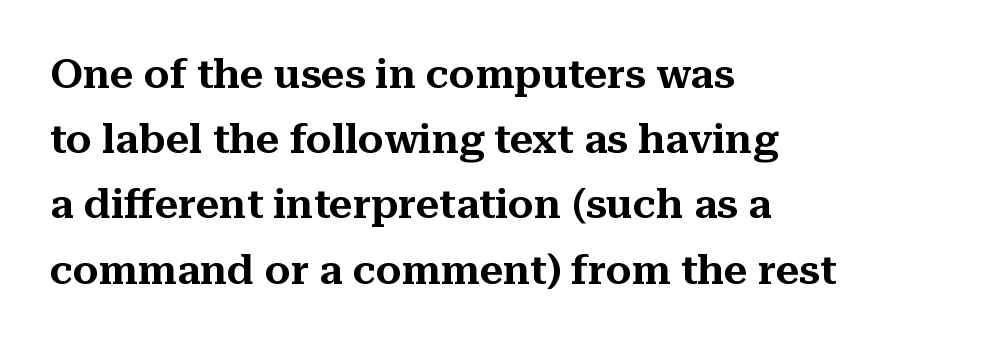
Are there feet on the stems? There are — it's a serif. The lines are quadded left. One glance says typical: line gaps are just what's usual. Only glyphs here, with clear space below each row. The font's upright variant was chosen for this text.
